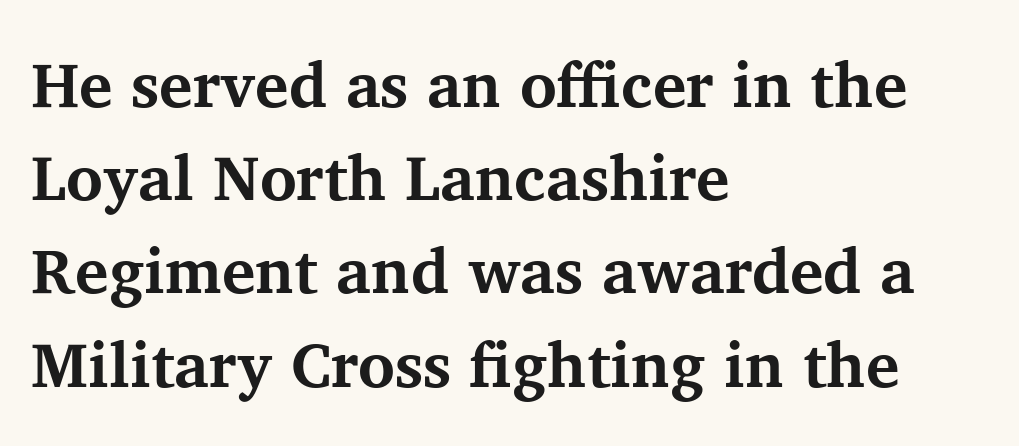
Q: Is the text bold? A: Yes.
Q: Is the text italic (slanted)? A: No, it is upright.
Q: Is the typeface a serif or a sans-serif typeface? A: Serif.
Q: Is the text underlined? A: No.
Q: How is the paragraph aligned? A: Left-aligned.
Q: Is the spacing between letters normal or unusually wide? A: Normal.
Q: Is the spacing between lines tight, normal or loose? A: Normal.
Q: Width (condensed, normal, or wide)? A: Normal.
Q: Stroke contrast? A: Medium.
Q: x-height? A: Medium.
Q: Monospaced? A: No.
